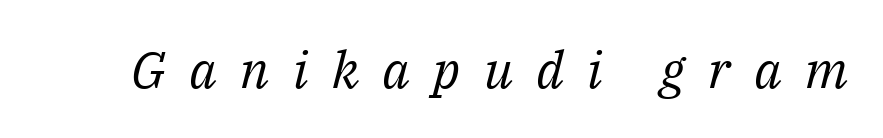
{"serif": "yes", "italic": "yes", "lean": "right", "slant_degrees": 14, "bold": "no", "weight": "regular", "width": "normal", "stroke_contrast": "medium", "x_height": "medium", "monospaced": "no", "underline": "no", "letter_spacing": "wide", "letter_spacing_em": 0.46, "glyph_px": 51}
